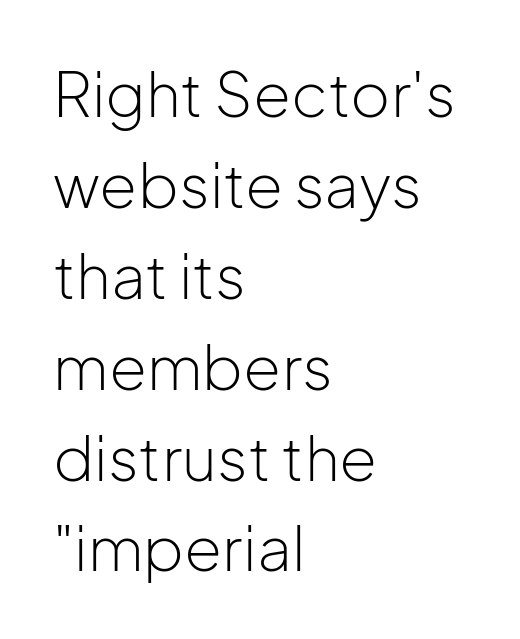
{"serif": "no", "italic": "no", "bold": "no", "weight": "light", "width": "normal", "stroke_contrast": "low", "x_height": "medium", "monospaced": "no", "underline": "no", "align": "left", "line_spacing": "normal", "line_spacing_ratio": 1.49, "letter_spacing": "normal", "letter_spacing_em": 0.0, "glyph_px": 61}
